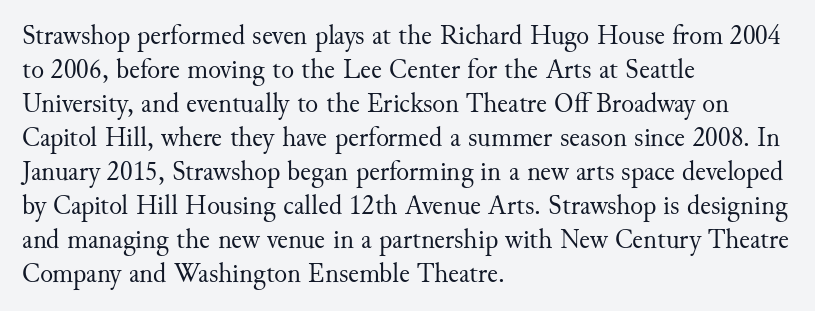
The image shows 27 px text type, upright; set left-aligned, normal line spacing (1.26x), normal letter spacing, not underlined.
